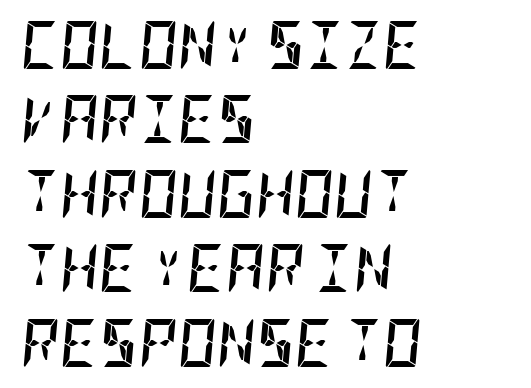
The lines sit at an ordinary, default distance from one another. Only glyphs here, with clear space below each row. A classic flush-left, rag-right setting is used for this passage. The axis of the letterforms is tilted away from vertical. Tracking here is standard; glyphs follow each other at the usual distance. This is heavy type, rendered in bold.
